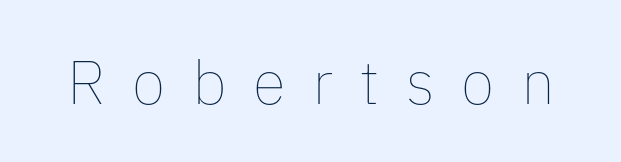
The image shows 61 px thin type, upright; set unusually wide letter spacing (+0.44 em), not underlined; low stroke contrast and a medium x-height.
